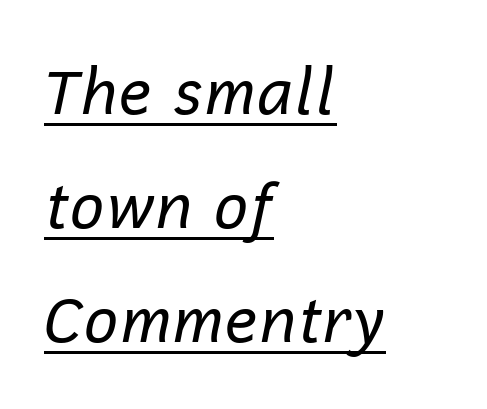
The face looks like a standard text weight, possibly lighter. Compared with typical body copy, the letter spacing here is the same. Rendered with sloped, italic letterforms. Looks like someone drew a line under every word here. This sample has the flowing, uneven cadence of proportional lettering. Alignment: flush left.
